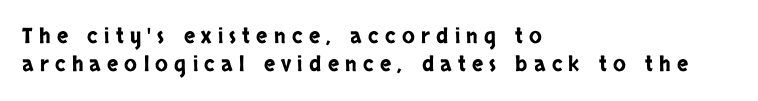
The zone under the glyphs is completely vacant. The leading is moderate, giving the passage an even texture. Left-aligned paragraph, ragged on the right. Letter spacing: wide. Upright lettering throughout.
